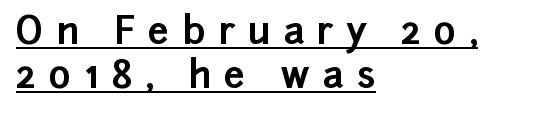
Here the designer chose a conventional face with non-uniform glyph widths. Strong, thick strokes mark this as bold type. Is there any slant? The stems are plumb. To sum up the face: it is a sans, with no serifs. In designer terms, the underline attribute is active on this setting. Line starts are locked; line ends wander.
